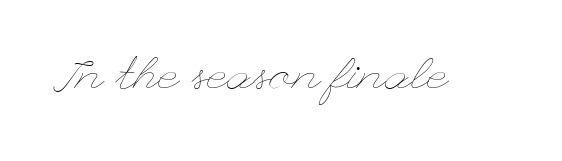
Q: Is the text bold? A: No.
Q: Is the text italic (slanted)? A: Yes.
Q: Is the text underlined? A: No.
Q: Is the spacing between letters normal or unusually wide? A: Normal.
Q: Width (condensed, normal, or wide)? A: Wide.
Q: Stroke contrast? A: Low.
Q: x-height? A: Small.
